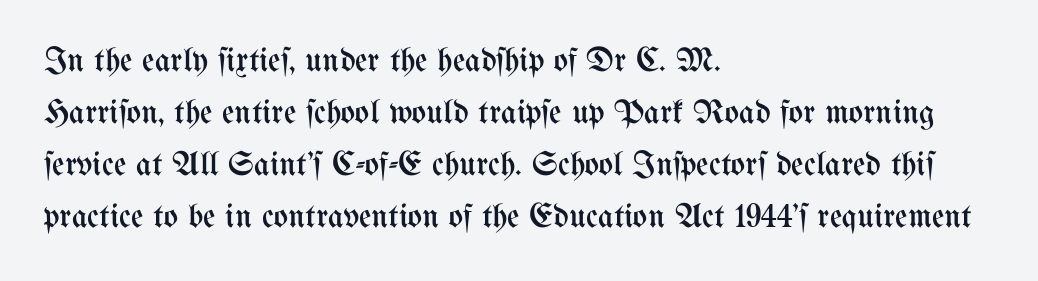
{"italic": "no", "bold": "no", "weight": "regular", "width": "condensed", "stroke_contrast": "medium", "x_height": "medium", "monospaced": "no", "underline": "no", "align": "left", "line_spacing": "normal", "line_spacing_ratio": 1.53, "letter_spacing": "normal", "letter_spacing_em": 0.0, "glyph_px": 34}
